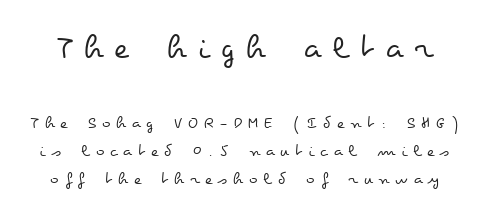
The image shows 35 px regular-weight, wide type, upright; set normal line spacing (1.57x), unusually wide letter spacing (+0.32 em), not underlined; the first (top) block is 1.94x larger; low stroke contrast and a small x-height.
